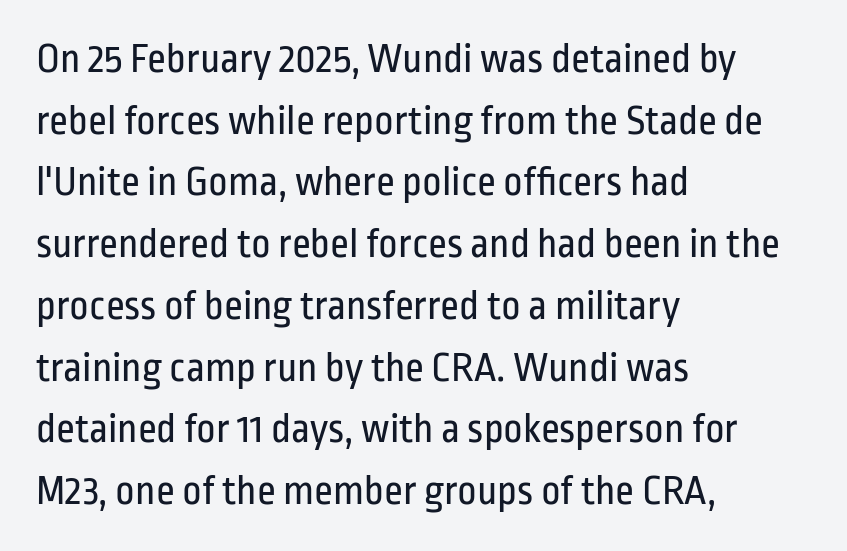
Q: Is the text bold? A: No.
Q: Is the text italic (slanted)? A: No, it is upright.
Q: Is the typeface a serif or a sans-serif typeface? A: Sans-serif.
Q: Is the text underlined? A: No.
Q: How is the paragraph aligned? A: Left-aligned.
Q: Is the spacing between letters normal or unusually wide? A: Normal.
Q: Is the spacing between lines tight, normal or loose? A: Normal.
Q: Width (condensed, normal, or wide)? A: Condensed.
Q: Stroke contrast? A: Low.
Q: x-height? A: Medium.
Q: Monospaced? A: No.
